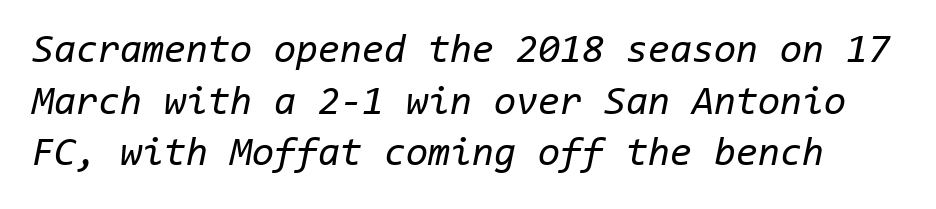
Q: Is the text bold? A: No.
Q: Is the text italic (slanted)? A: Yes, it leans right by about 11 degrees.
Q: Is the text underlined? A: No.
Q: Is the spacing between letters normal or unusually wide? A: Normal.
Q: Is the spacing between lines tight, normal or loose? A: Normal.
Q: Width (condensed, normal, or wide)? A: Normal.
Q: Stroke contrast? A: Low.
Q: x-height? A: Medium.
Q: Monospaced? A: Yes.
